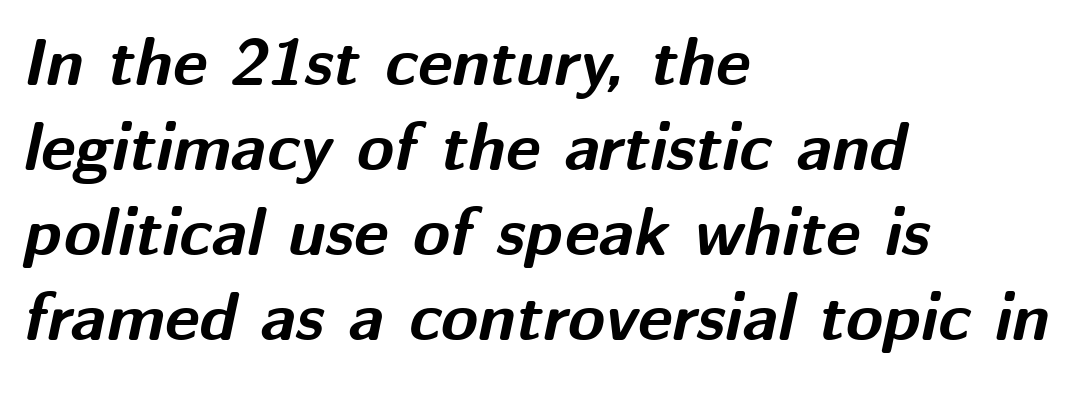
The image shows 67 px bold type, italic (leaning right); set left-aligned, normal line spacing (1.27x), normal letter spacing, not underlined; medium stroke contrast and a medium x-height.
